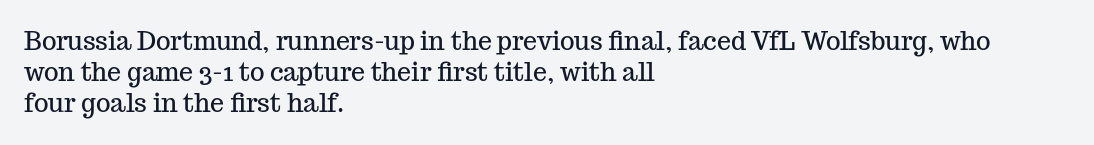
If you drew a line through each stem, it would be perfectly vertical. Leading: standard. The setting favours the left margin, as ordinary paragraphs usually do. Nobody touched the tracking dial on this one. Lines of text with bare space underneath.
